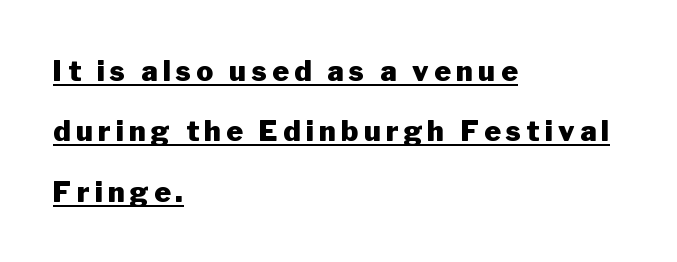
Q: Is the text bold? A: Yes.
Q: Is the text italic (slanted)? A: No, it is upright.
Q: Is the typeface a serif or a sans-serif typeface? A: Sans-serif.
Q: Is the text underlined? A: Yes.
Q: How is the paragraph aligned? A: Left-aligned.
Q: Is the spacing between lines tight, normal or loose? A: Loose.
Q: Width (condensed, normal, or wide)? A: Normal.
Q: Stroke contrast? A: Low.
Q: x-height? A: Medium.
Q: Monospaced? A: No.
